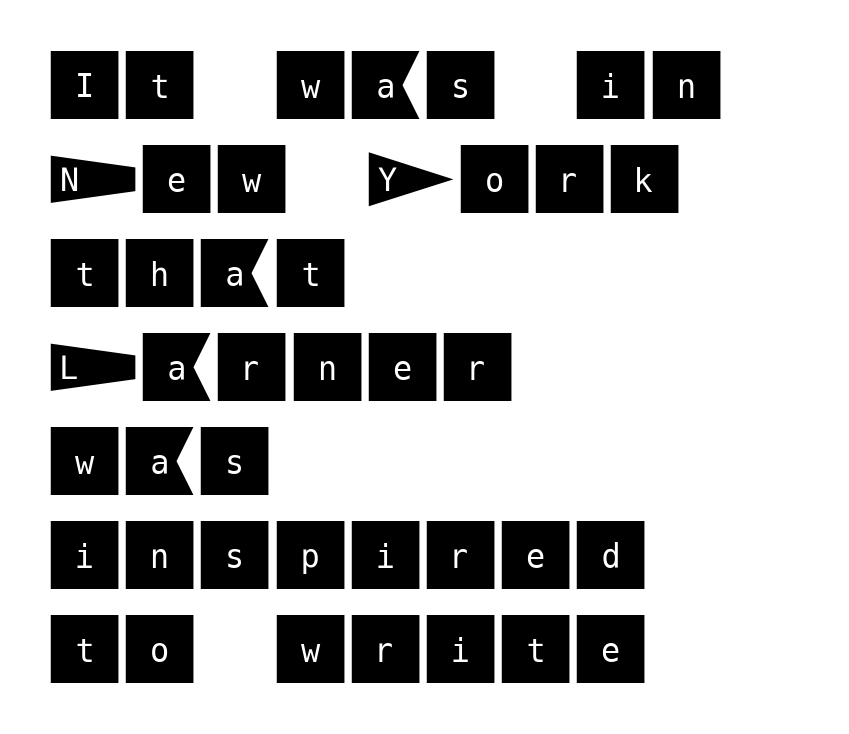
Q: Is the text italic (slanted)? A: No, it is upright.
Q: Is the typeface a serif or a sans-serif typeface? A: Sans-serif.
Q: Is the text underlined? A: No.
Q: How is the paragraph aligned? A: Left-aligned.
Q: Is the spacing between letters normal or unusually wide? A: Normal.
Q: Width (condensed, normal, or wide)? A: Normal.
Q: Stroke contrast? A: Medium.
Q: x-height? A: Large.
